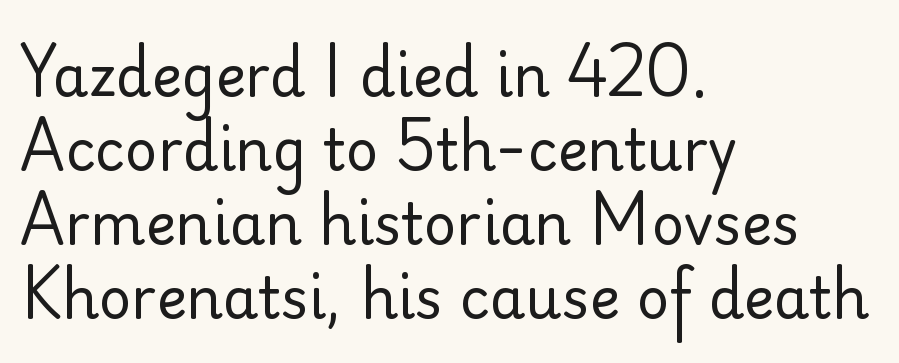
Stroke mass is kept to a normal reading level or below. This rendering features lettering with no underline. Is there much room between lines? A standard amount, neither cramped nor airy. Every row of glyphs begins at an identical x-position on the left.
